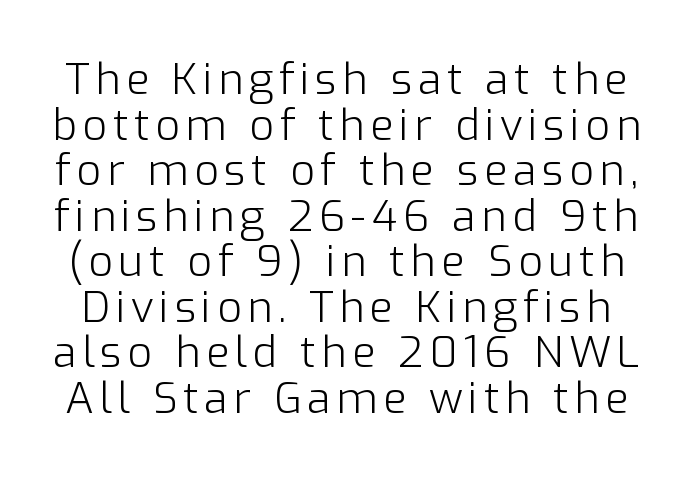
Q: Is the text bold? A: No.
Q: Is the text italic (slanted)? A: No, it is upright.
Q: Is the typeface a serif or a sans-serif typeface? A: Sans-serif.
Q: Is the text underlined? A: No.
Q: Is the spacing between lines tight, normal or loose? A: Tight.
Q: Width (condensed, normal, or wide)? A: Normal.
Q: Stroke contrast? A: Low.
Q: x-height? A: Medium.
Q: Monospaced? A: No.
